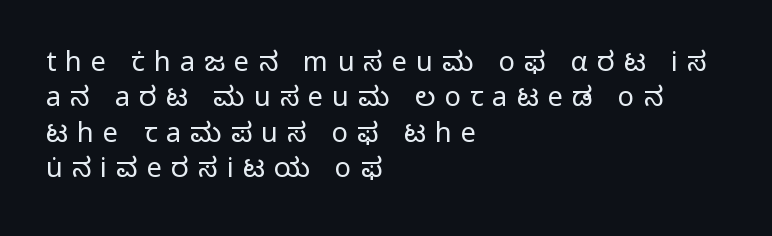
Underline: absent. In terms of posture, this sample is upright. The strokes are not fattened; the text isn't bold. Does the leading feel generous? No, just average.
